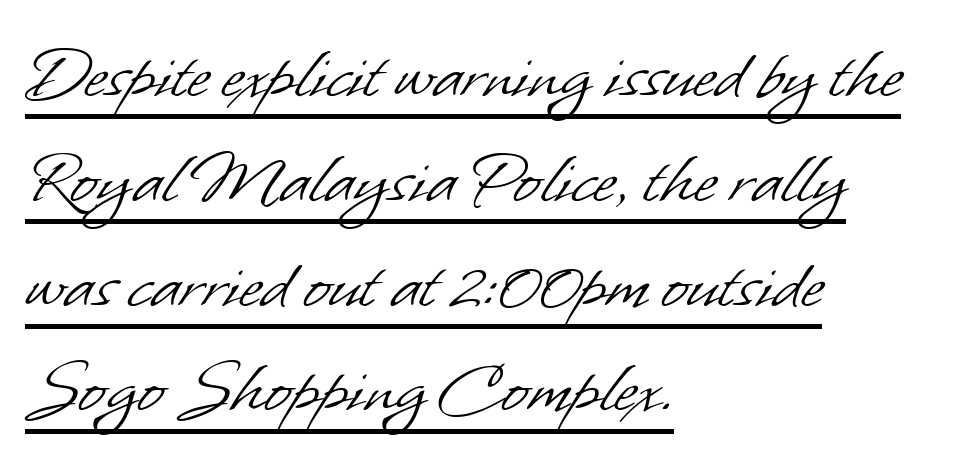
The image shows 80 px light sans-serif type; set left-aligned, normal line spacing (1.31x), normal letter spacing, underlined; low stroke contrast and a small x-height.
